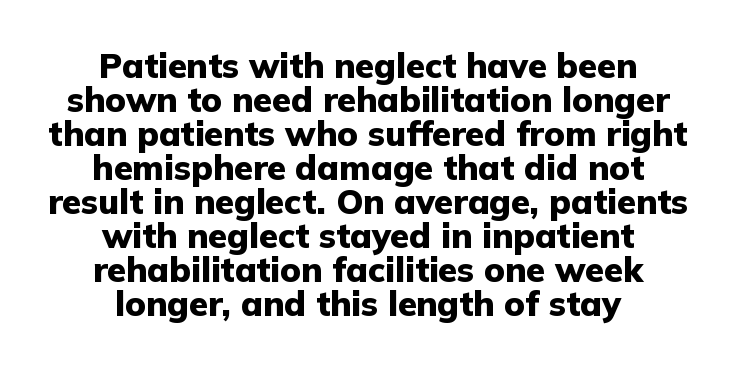
Q: Is the text bold? A: Yes.
Q: Is the text italic (slanted)? A: No, it is upright.
Q: Is the typeface a serif or a sans-serif typeface? A: Sans-serif.
Q: Is the text underlined? A: No.
Q: How is the paragraph aligned? A: Centered.
Q: Is the spacing between letters normal or unusually wide? A: Normal.
Q: Is the spacing between lines tight, normal or loose? A: Tight.
Q: Width (condensed, normal, or wide)? A: Normal.
Q: Stroke contrast? A: Low.
Q: x-height? A: Medium.
Q: Monospaced? A: No.
